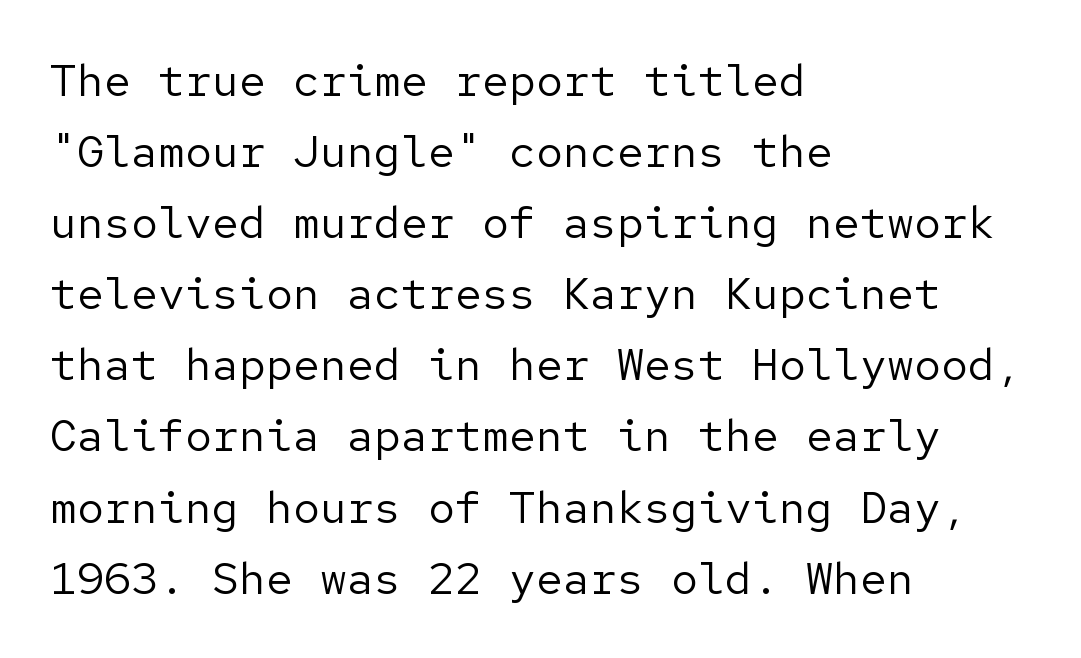
The image shows 45 px regular-weight sans-serif type, upright; set left-aligned, normal line spacing (1.58x), normal letter spacing, not underlined; low stroke contrast and a medium x-height.
